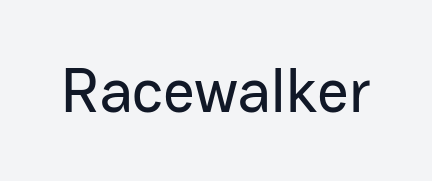
{"serif": "no", "italic": "no", "width": "normal", "stroke_contrast": "low", "x_height": "medium", "monospaced": "no", "underline": "no", "letter_spacing": "normal", "letter_spacing_em": 0.0, "glyph_px": 62}
